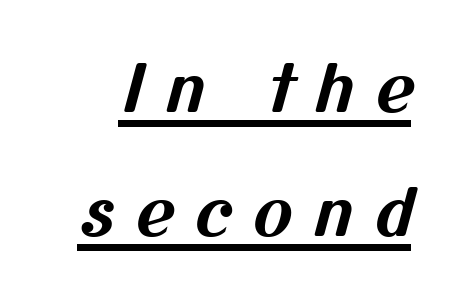
The image shows 66 px bold sans-serif type; set line spacing 1.88x, unusually wide letter spacing (+0.32 em), underlined; medium stroke contrast and a medium x-height.
